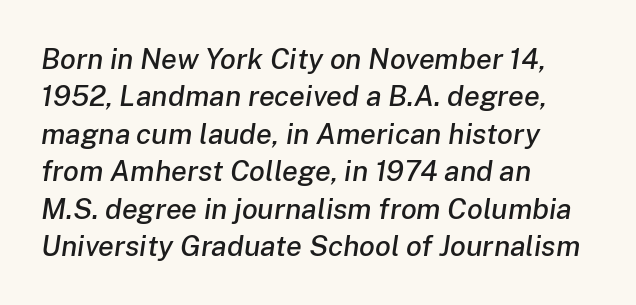
The image shows 29 px text type, italic (leaning right); set left-aligned, normal line spacing (1.29x), normal letter spacing, not underlined; low stroke contrast and a medium x-height.
